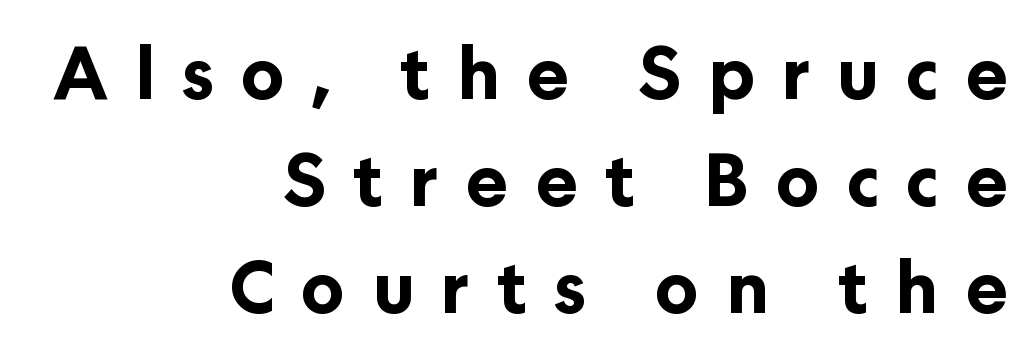
Q: Is the text bold? A: Yes.
Q: Is the text italic (slanted)? A: No, it is upright.
Q: Is the typeface a serif or a sans-serif typeface? A: Sans-serif.
Q: Is the text underlined? A: No.
Q: How is the paragraph aligned? A: Right-aligned.
Q: Is the spacing between letters normal or unusually wide? A: Unusually wide.
Q: Is the spacing between lines tight, normal or loose? A: Normal.
Q: Width (condensed, normal, or wide)? A: Normal.
Q: Stroke contrast? A: Low.
Q: x-height? A: Medium.
Q: Monospaced? A: No.
